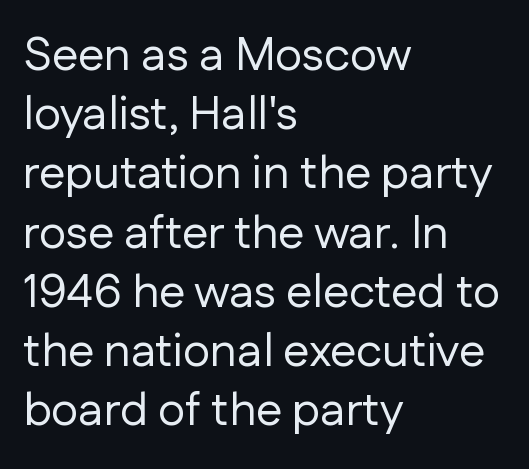
Standard letterfit; no display-style spreading of the glyphs. Type style note: lacks serifs. A quiet, ordinary-to-light weight characterises the typeface. The letters advance in unequal steps, a hallmark of proportional type. Beneath every word, the page is bare.
